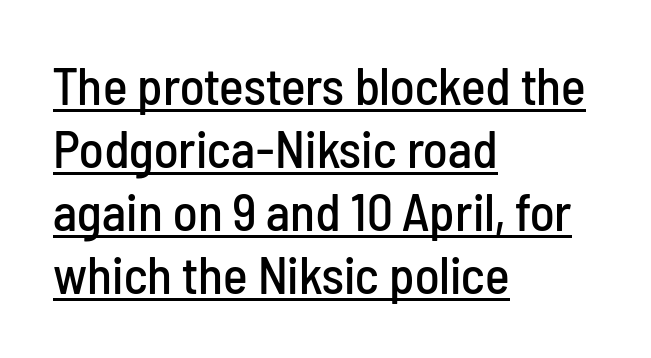
Q: Is the text italic (slanted)? A: No, it is upright.
Q: Is the typeface a serif or a sans-serif typeface? A: Sans-serif.
Q: Is the text underlined? A: Yes.
Q: How is the paragraph aligned? A: Left-aligned.
Q: Is the spacing between letters normal or unusually wide? A: Normal.
Q: Width (condensed, normal, or wide)? A: Condensed.
Q: Stroke contrast? A: Low.
Q: x-height? A: Medium.
Q: Monospaced? A: No.
